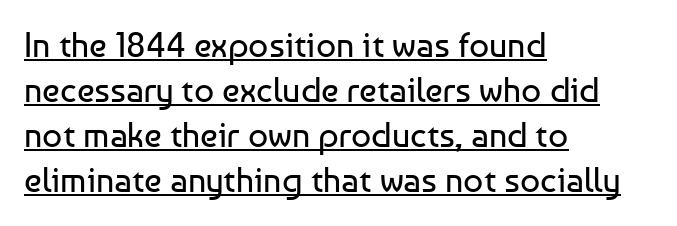
{"serif": "no", "italic": "no", "bold": "no", "weight": "regular", "width": "normal", "stroke_contrast": "low", "x_height": "medium", "monospaced": "no", "underline": "yes", "align": "left", "line_spacing": "normal", "line_spacing_ratio": 1.29, "letter_spacing": "normal", "letter_spacing_em": 0.0, "glyph_px": 35}
